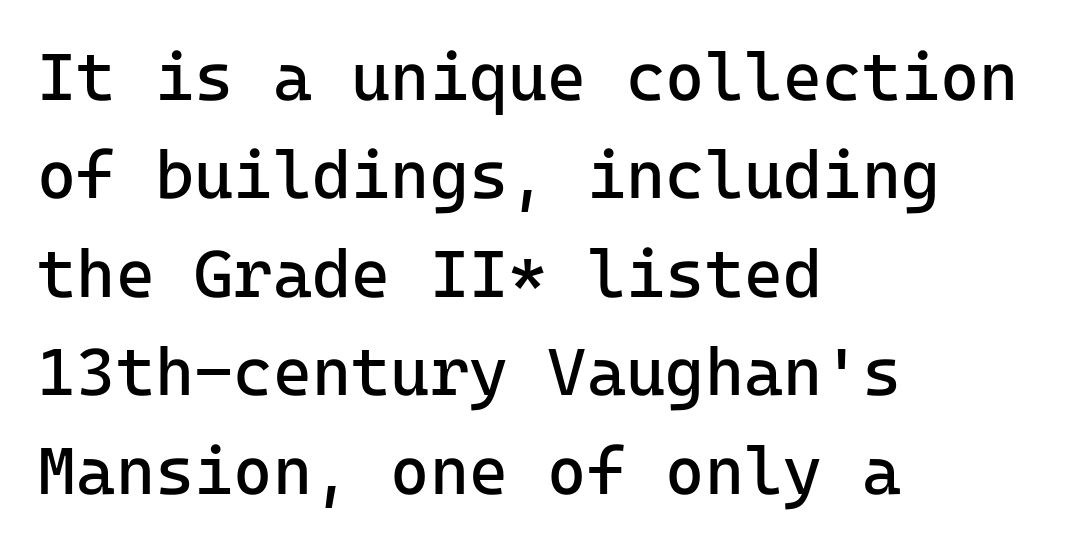
The image shows 67 px regular-weight sans-serif type, upright; set left-aligned, normal line spacing (1.47x), normal letter spacing, not underlined; low stroke contrast and a medium x-height.
